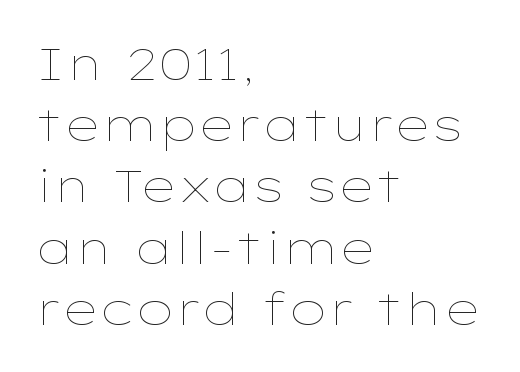
{"italic": "no", "bold": "no", "weight": "thin", "width": "wide", "stroke_contrast": "low", "x_height": "medium", "monospaced": "no", "underline": "no", "align": "left", "line_spacing": "normal", "line_spacing_ratio": 1.36, "letter_spacing": "normal", "letter_spacing_em": 0.0, "glyph_px": 45}
